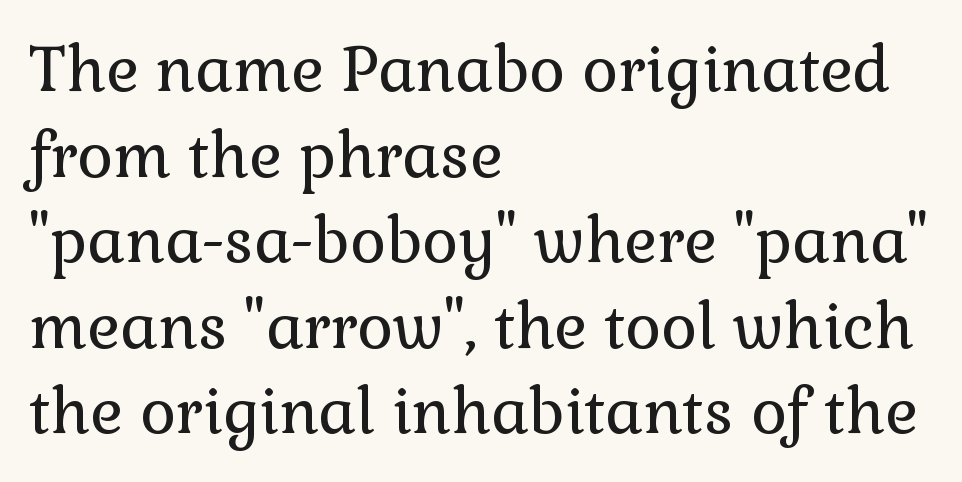
{"serif": "yes", "italic": "no", "bold": "no", "weight": "regular", "width": "normal", "x_height": "medium", "monospaced": "no", "underline": "no", "align": "left", "line_spacing": "normal", "line_spacing_ratio": 1.38, "letter_spacing": "normal", "letter_spacing_em": 0.0, "glyph_px": 62}
